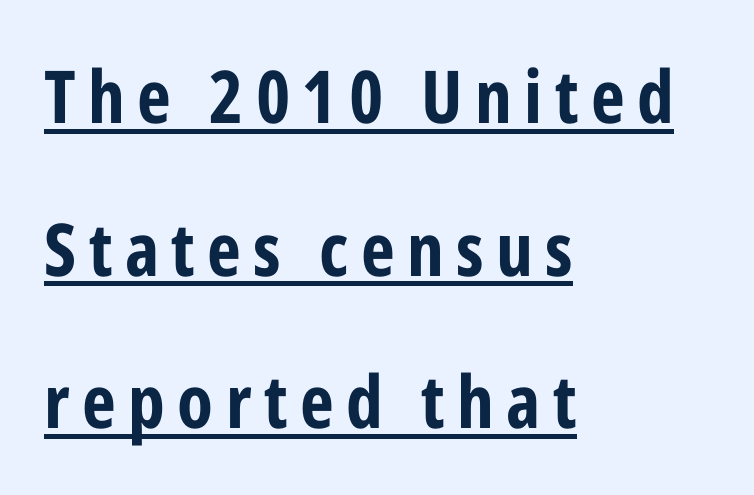
Q: Is the text bold? A: Yes.
Q: Is the text italic (slanted)? A: No, it is upright.
Q: Is the typeface a serif or a sans-serif typeface? A: Sans-serif.
Q: Is the text underlined? A: Yes.
Q: How is the paragraph aligned? A: Left-aligned.
Q: Is the spacing between lines tight, normal or loose? A: Loose.
Q: Width (condensed, normal, or wide)? A: Condensed.
Q: Stroke contrast? A: Low.
Q: x-height? A: Medium.
Q: Monospaced? A: No.
